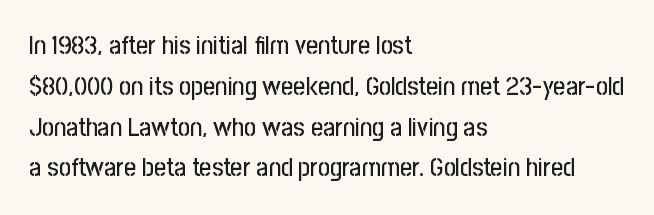
Q: Is the text italic (slanted)? A: No, it is upright.
Q: Is the text underlined? A: No.
Q: How is the paragraph aligned? A: Left-aligned.
Q: Is the spacing between letters normal or unusually wide? A: Normal.
Q: Is the spacing between lines tight, normal or loose? A: Normal.
